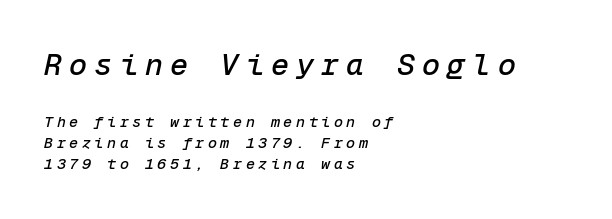
The image shows 30 px text type, italic (leaning right), monospaced; set left-aligned, normal line spacing (1.42x), unusually wide letter spacing (+0.24 em), not underlined; the first (top) block is 2.0x larger; low stroke contrast and a medium x-height.
